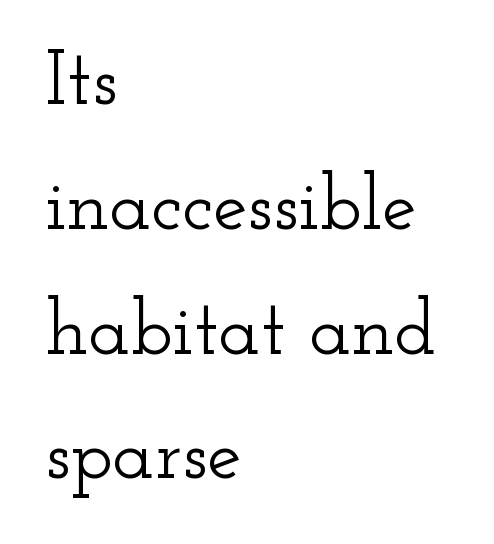
Words float on clear page, feet unadorned. Spacing verdict: proportional, widths tailored to each character. Rendered with straight, roman letterforms. Observe the ordinary spacing: letters are neighbours, not strangers. The type family on display is of the serif kind. Is the block centered? No — it sits flush against the left margin.
